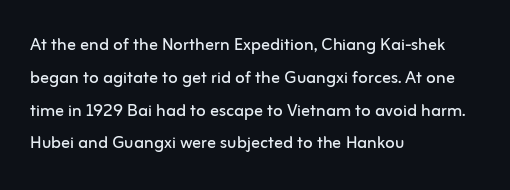
Q: Is the text bold? A: No.
Q: Is the text italic (slanted)? A: No, it is upright.
Q: Is the text underlined? A: No.
Q: How is the paragraph aligned? A: Left-aligned.
Q: Is the spacing between letters normal or unusually wide? A: Normal.
Q: Is the spacing between lines tight, normal or loose? A: Normal.
